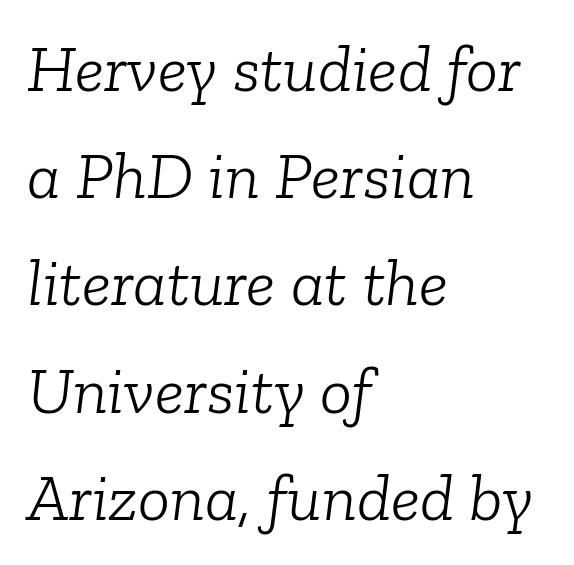
{"serif": "yes", "italic": "yes", "lean": "right", "slant_degrees": 6, "bold": "no", "weight": "light", "width": "normal", "stroke_contrast": "low", "x_height": "medium", "monospaced": "no", "underline": "no", "align": "left", "line_spacing": "normal", "line_spacing_ratio": 1.6, "letter_spacing": "normal", "letter_spacing_em": 0.0, "glyph_px": 67}
